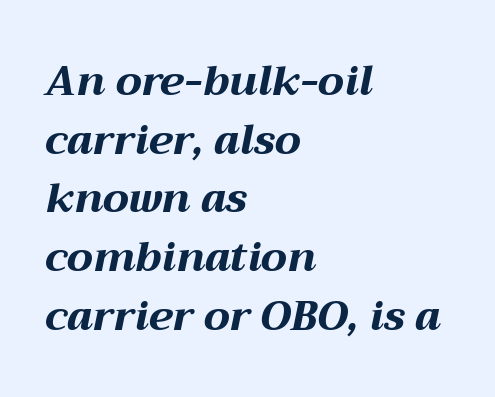
The image shows 41 px bold, wide type, italic (leaning right); set left-aligned, normal line spacing (1.43x), normal letter spacing, not underlined; medium stroke contrast and a medium x-height.
